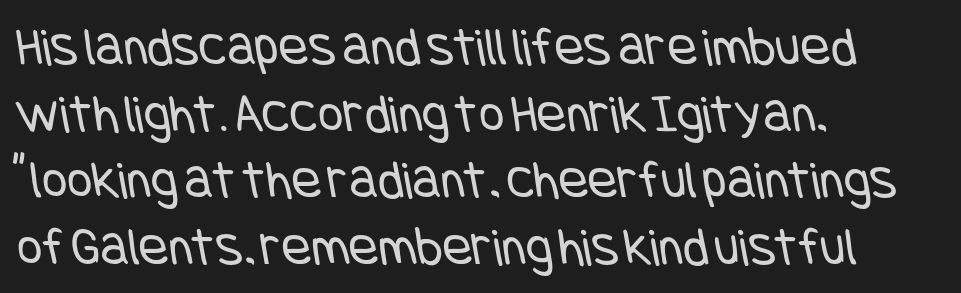
The image shows 55 px regular-weight, condensed sans-serif type; set left-aligned, line spacing 1.21x, normal letter spacing, not underlined; low stroke contrast and a large x-height.
